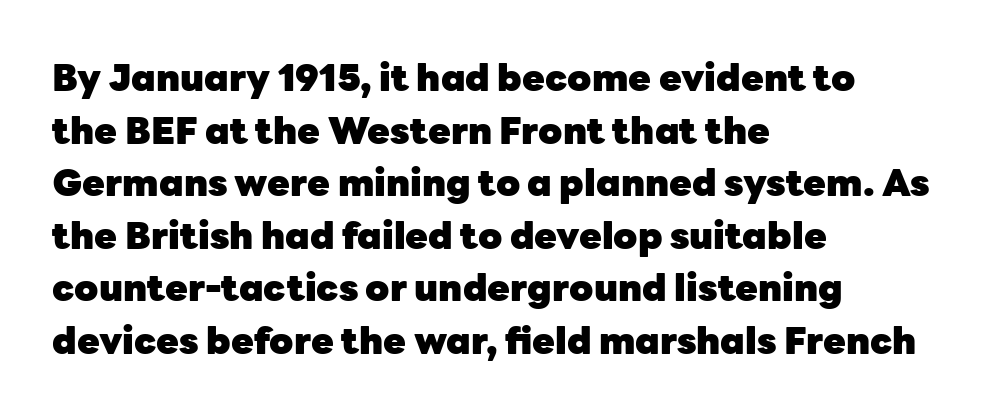
Q: Is the text bold? A: Yes.
Q: Is the text italic (slanted)? A: No, it is upright.
Q: Is the typeface a serif or a sans-serif typeface? A: Sans-serif.
Q: Is the text underlined? A: No.
Q: How is the paragraph aligned? A: Left-aligned.
Q: Is the spacing between letters normal or unusually wide? A: Normal.
Q: Is the spacing between lines tight, normal or loose? A: Normal.
Q: Width (condensed, normal, or wide)? A: Normal.
Q: Stroke contrast? A: Low.
Q: x-height? A: Medium.
Q: Monospaced? A: No.
